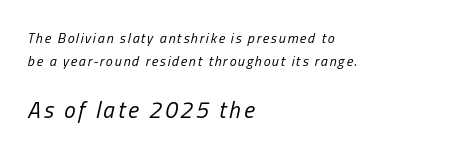
Layout note: lines flush left. This sample keeps an unexceptional amount of space between lines. The specimen reads as italic at a glance. Caption: upper text group reduced, lower text group enlarged.
